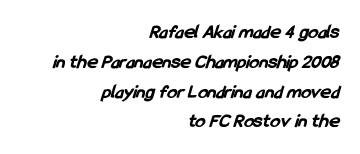
{"bold": "yes", "underline": "no", "align": "right", "line_spacing": "normal", "line_spacing_ratio": 1.49, "letter_spacing": "normal", "letter_spacing_em": 0.0, "glyph_px": 20}
